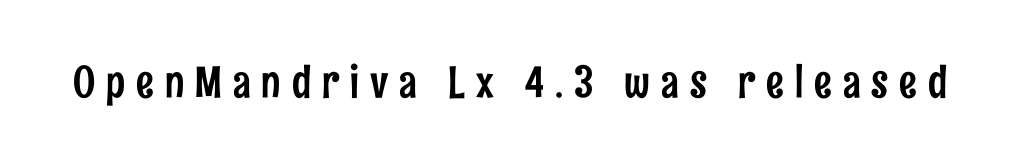
The image shows 44 px condensed sans-serif type, upright; set unusually wide letter spacing (+0.25 em), not underlined; low stroke contrast and a medium x-height.
